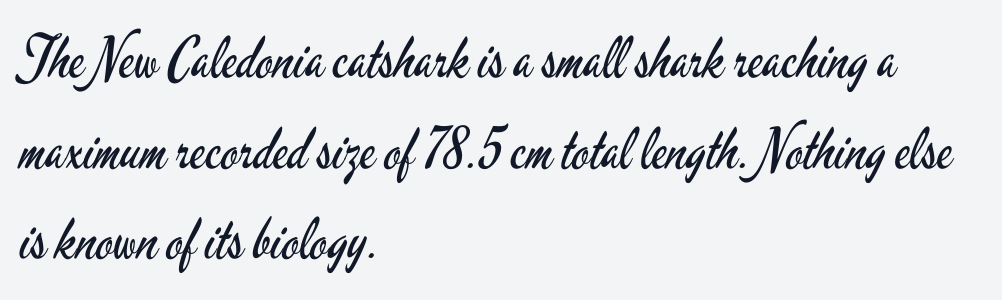
The image shows 57 px regular-weight, condensed sans-serif type; set left-aligned, normal line spacing (1.59x), normal letter spacing, not underlined; low stroke contrast and a small x-height.
